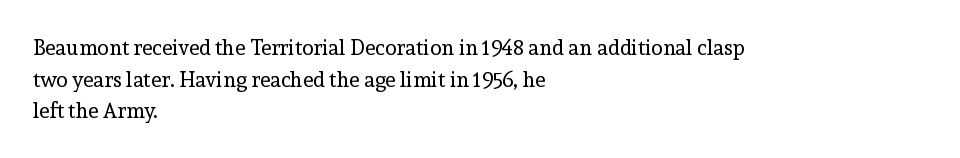
Style check: upright. Leftover space on each line is placed entirely after the last word. The rows are spaced the way most documents space them. The font is comparable to plain body text, perhaps lighter. Honestly, there is no underline to notice here at all. Nobody touched the tracking dial on this one.
